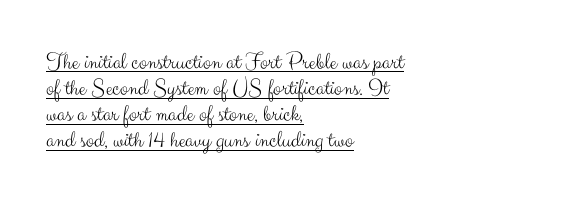
Q: Is the text bold? A: No.
Q: Is the text italic (slanted)? A: Yes.
Q: Is the text underlined? A: Yes.
Q: How is the paragraph aligned? A: Left-aligned.
Q: Is the spacing between letters normal or unusually wide? A: Normal.
Q: Is the spacing between lines tight, normal or loose? A: Tight.
